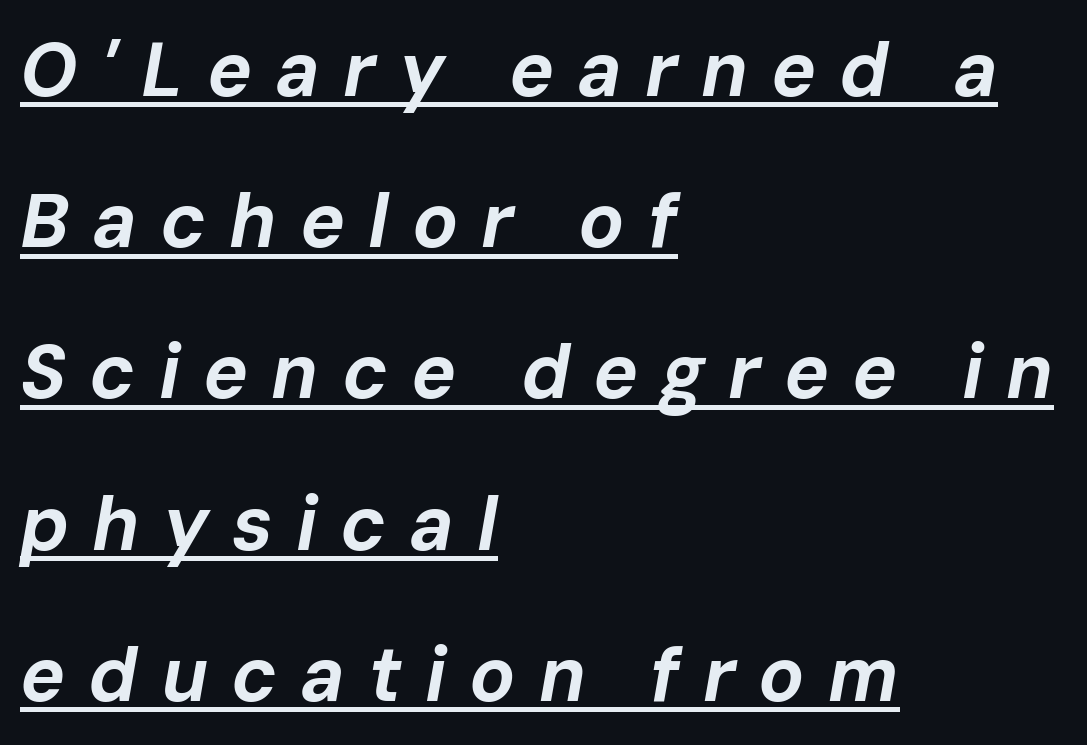
Q: Is the text bold? A: Yes.
Q: Is the text italic (slanted)? A: Yes, it leans right by about 10 degrees.
Q: Is the text underlined? A: Yes.
Q: How is the paragraph aligned? A: Left-aligned.
Q: Is the spacing between letters normal or unusually wide? A: Unusually wide.
Q: Is the spacing between lines tight, normal or loose? A: Loose.
Q: Width (condensed, normal, or wide)? A: Normal.
Q: Stroke contrast? A: Low.
Q: x-height? A: Medium.
Q: Monospaced? A: No.
